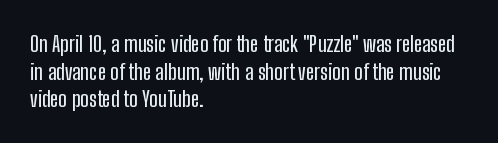
{"italic": "no", "underline": "no", "align": "left", "line_spacing": "normal", "line_spacing_ratio": 1.26, "letter_spacing": "normal", "letter_spacing_em": 0.0, "glyph_px": 22}
